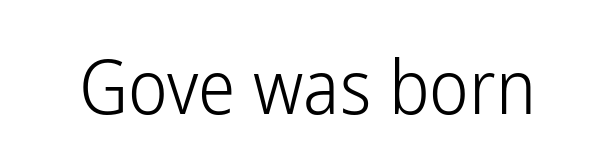
Q: Is the text bold? A: No.
Q: Is the text italic (slanted)? A: No, it is upright.
Q: Is the typeface a serif or a sans-serif typeface? A: Sans-serif.
Q: Is the text underlined? A: No.
Q: Is the spacing between letters normal or unusually wide? A: Normal.
Q: Width (condensed, normal, or wide)? A: Condensed.
Q: Stroke contrast? A: Low.
Q: x-height? A: Medium.
Q: Monospaced? A: No.
